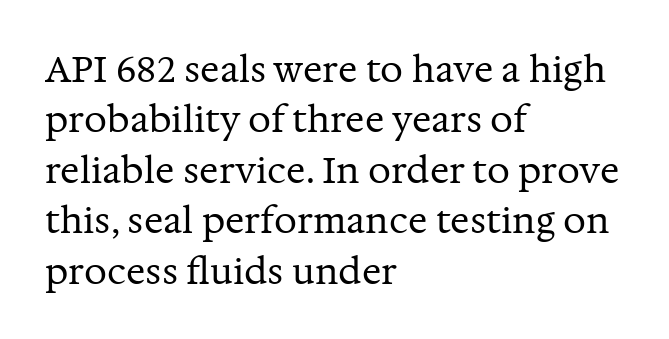
Each row of text sits above clean, open space. Compared with a centered layout, this one pins lines to the left instead. Notice how descenders clear the ascenders below comfortably — that's standard leading. The axis of the letterforms is exactly vertical. The designer went with a serif here, giving each stem small feet. Unbolded letterforms with no extra heft.
